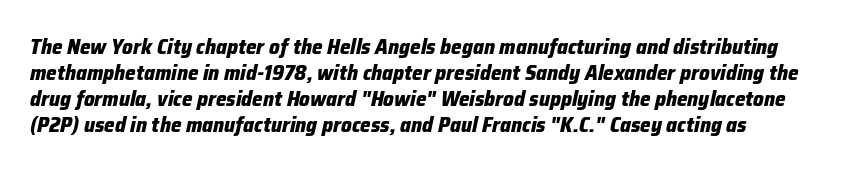
Tracking value appears to be zero — textbook default spacing. Beneath every word, the page is bare. Does the lettering tilt? It does — this is italic. Summary of weight: heavy, a full bold.
